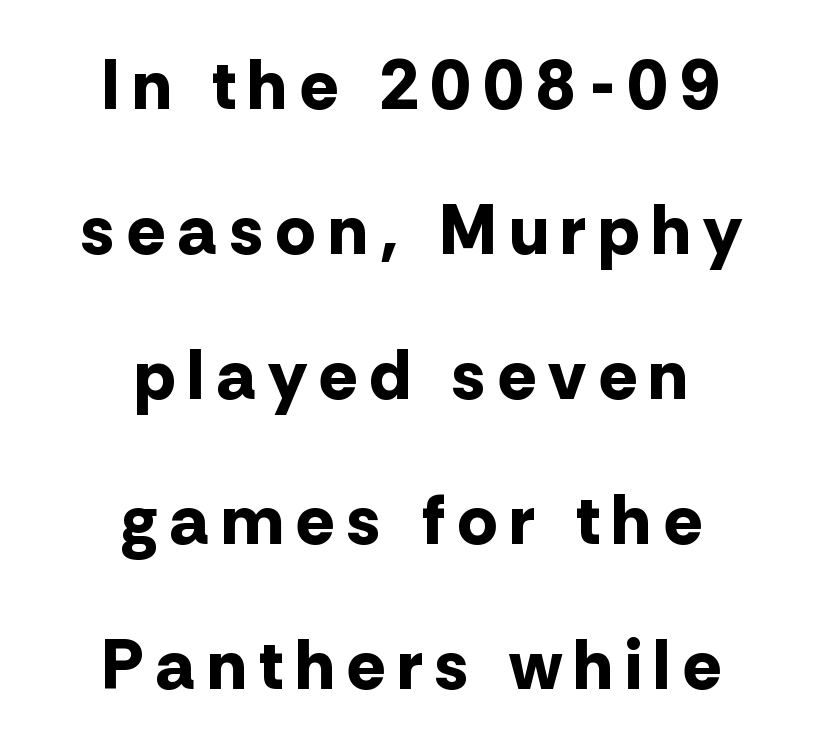
{"serif": "no", "italic": "no", "bold": "yes", "weight": "bold", "width": "normal", "stroke_contrast": "low", "x_height": "medium", "monospaced": "no", "underline": "no", "align": "center", "line_spacing": "loose", "line_spacing_ratio": 2.07, "glyph_px": 70}
